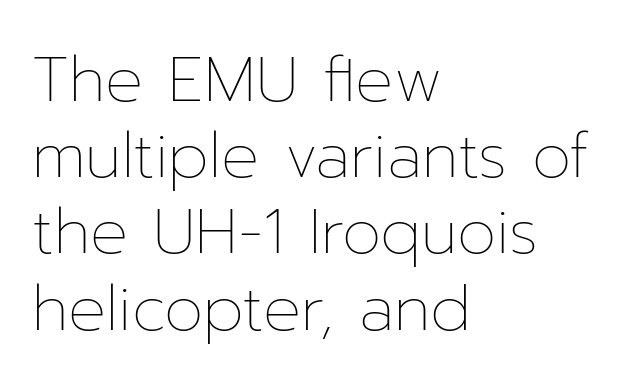
The image shows 63 px thin type, upright; set left-aligned, line spacing 1.21x, normal letter spacing, not underlined; low stroke contrast and a medium x-height.
